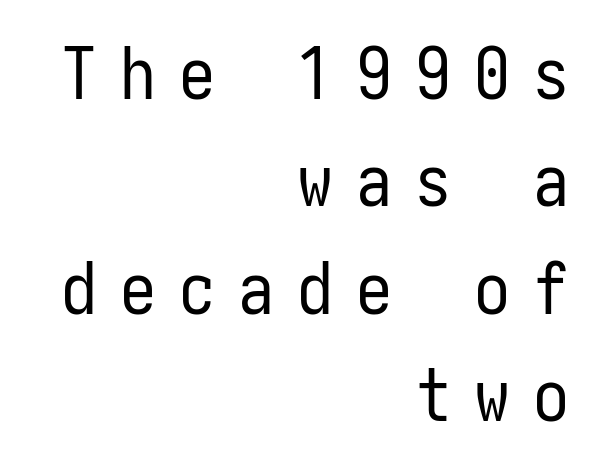
{"serif": "no", "italic": "no", "bold": "no", "weight": "regular", "width": "condensed", "stroke_contrast": "low", "x_height": "medium", "underline": "no", "align": "right", "line_spacing": "normal", "line_spacing_ratio": 1.49, "letter_spacing": "wide", "letter_spacing_em": 0.32, "glyph_px": 72}
